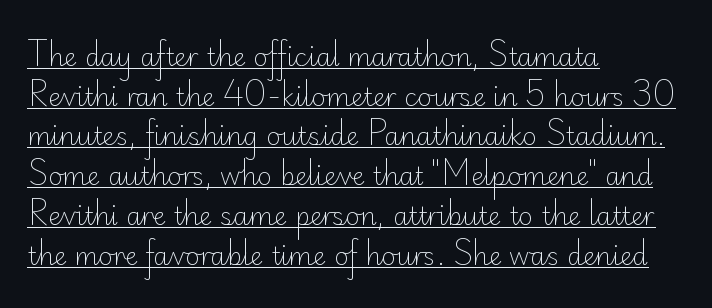
The image shows 25 px text type, upright; set left-aligned, normal line spacing (1.59x), normal letter spacing, underlined.
